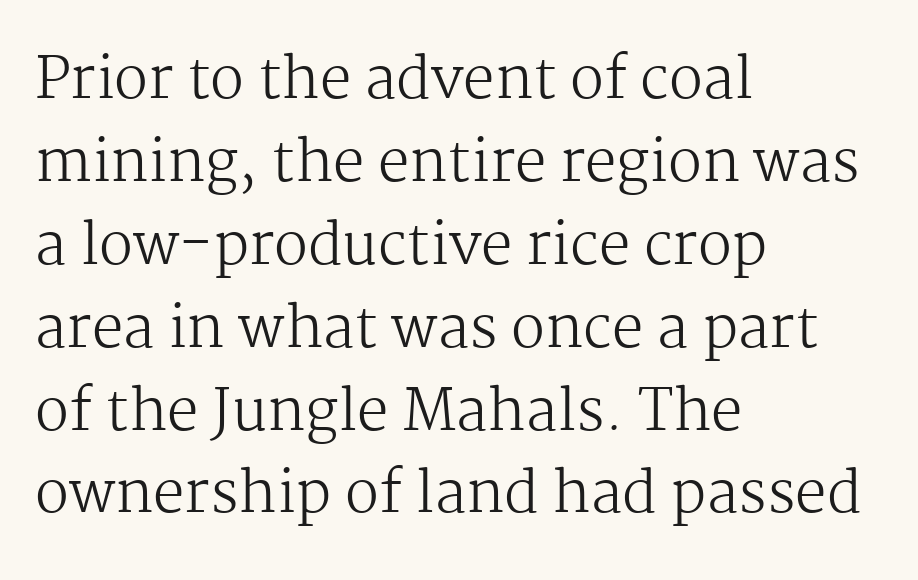
The image shows 56 px regular-weight serif type, upright; set left-aligned, normal line spacing (1.48x), normal letter spacing, not underlined; medium stroke contrast and a medium x-height.
